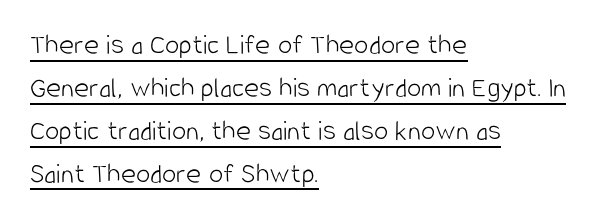
The image shows 29 px light, condensed sans-serif type, upright; set left-aligned, normal line spacing (1.48x), normal letter spacing, underlined; low stroke contrast and a large x-height.
